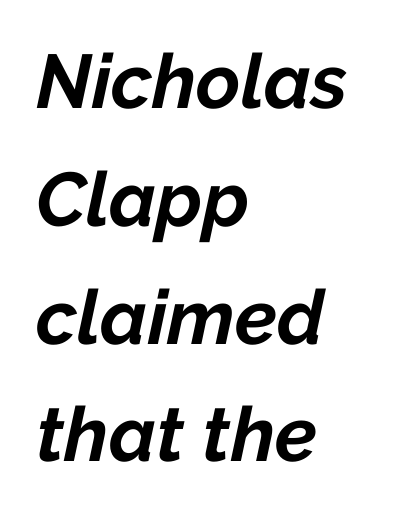
The image shows 76 px bold type, italic (leaning right); set left-aligned, normal line spacing (1.55x), normal letter spacing, not underlined; low stroke contrast and a medium x-height.
